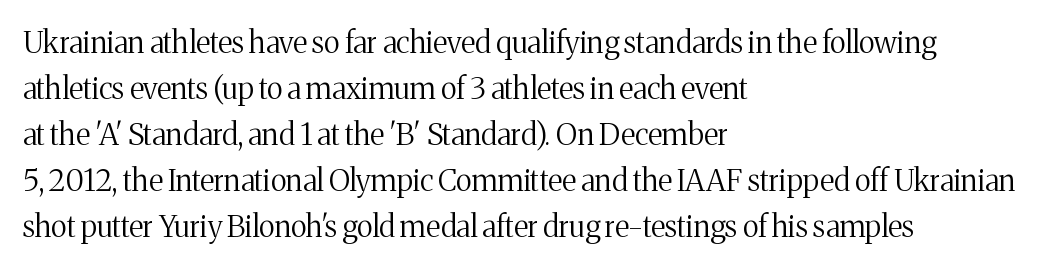
{"serif": "yes", "italic": "no", "bold": "no", "weight": "regular", "width": "normal", "stroke_contrast": "medium", "x_height": "medium", "monospaced": "no", "underline": "no", "align": "left", "line_spacing": "normal", "line_spacing_ratio": 1.53, "letter_spacing": "normal", "letter_spacing_em": 0.0, "glyph_px": 30}
